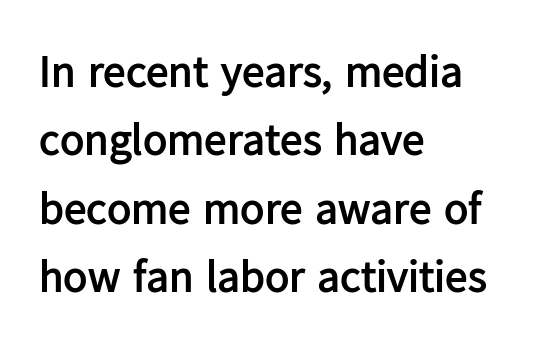
{"serif": "no", "italic": "no", "bold": "yes", "weight": "semibold", "width": "normal", "stroke_contrast": "low", "x_height": "medium", "monospaced": "no", "underline": "no", "align": "left", "line_spacing": "normal", "line_spacing_ratio": 1.52, "letter_spacing": "normal", "letter_spacing_em": 0.0, "glyph_px": 45}
